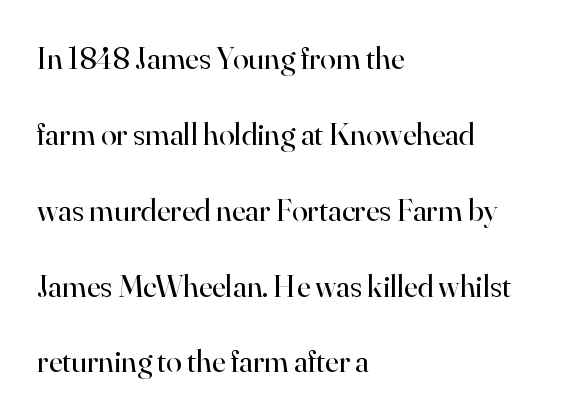
The image shows 32 px regular-weight serif type, upright; set left-aligned, loose line spacing (2.37x), normal letter spacing, not underlined; high stroke contrast and a small x-height.
